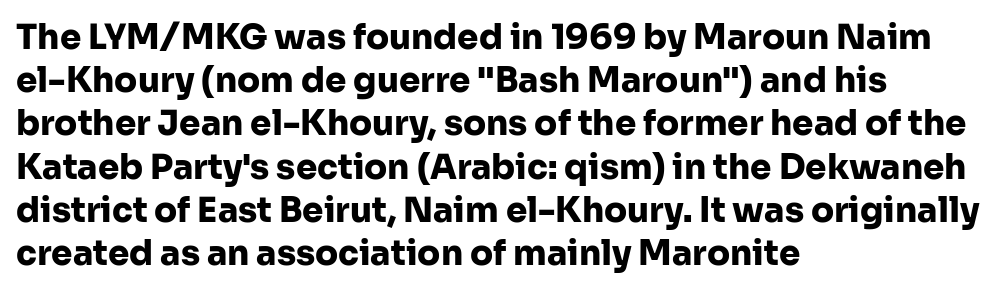
Each letter keeps its own natural width here, so spacing adapts to shape. This sample uses an upright cut, with every glyph sitting square on the baseline. Reading down the column, the eye jumps a familiar distance to each next line. This is sans-serif lettering, the kind often seen on screens and signage.
